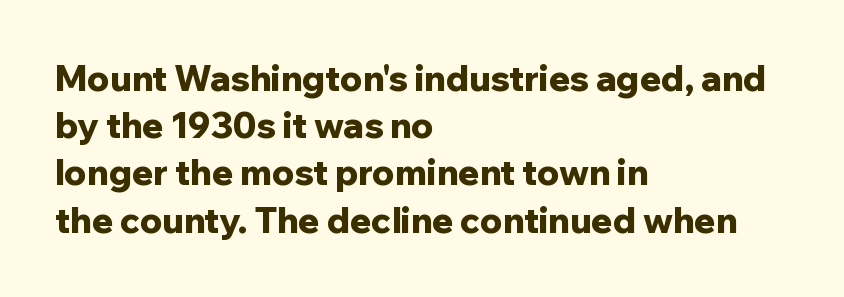
{"serif": "no", "italic": "no", "bold": "yes", "weight": "bold", "width": "normal", "stroke_contrast": "low", "x_height": "medium", "monospaced": "no", "underline": "no", "align": "left", "line_spacing": "normal", "line_spacing_ratio": 1.35, "letter_spacing": "normal", "letter_spacing_em": 0.0, "glyph_px": 35}
